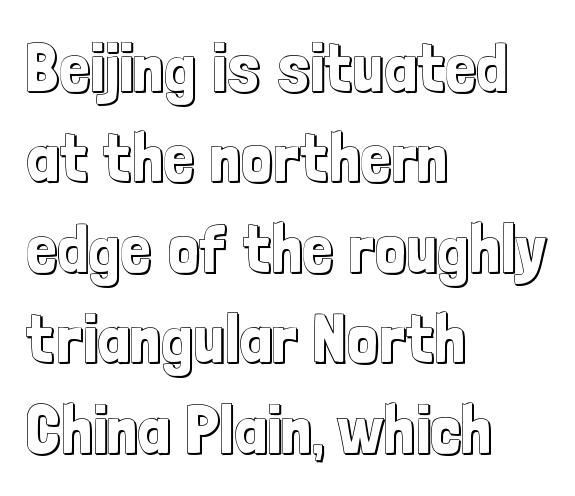
This is the regular roman posture of the typeface. Honestly, the letter spacing is just normal — you wouldn't notice it. Quick note: underline off. The space between consecutive lines is moderate.
